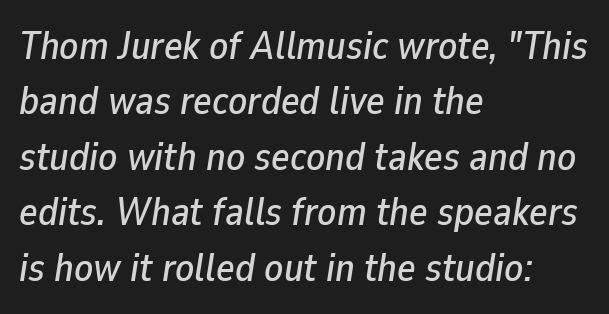
The image shows 39 px text type, italic (leaning right); set left-aligned, normal line spacing (1.42x), normal letter spacing, not underlined; low stroke contrast and a medium x-height.
